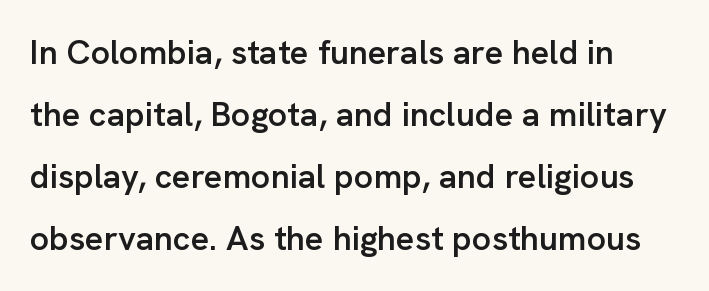
The image shows 34 px semibold sans-serif type, upright; set line spacing 1.82x, normal letter spacing, not underlined; low stroke contrast and a medium x-height.
